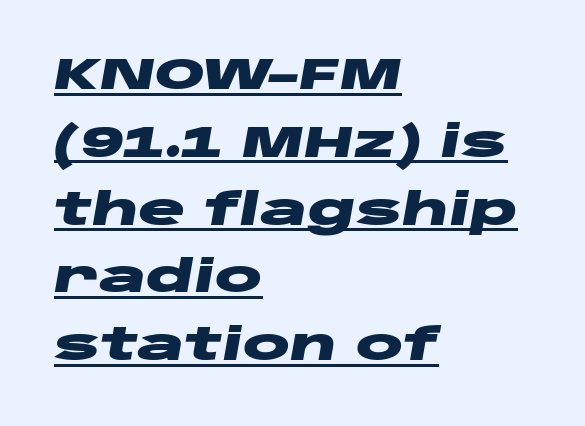
The image shows 44 px heavy, wide type, italic (leaning right); set left-aligned, normal line spacing (1.54x), normal letter spacing, underlined; low stroke contrast and a large x-height.
